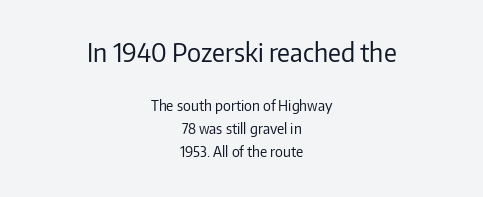
{"italic": "no", "bold": "no", "underline": "no", "align": "center", "line_spacing": "normal", "line_spacing_ratio": 1.62, "letter_spacing": "normal", "letter_spacing_em": 0.0, "larger_block": "first", "size_ratio": 1.79, "glyph_px": 25}
